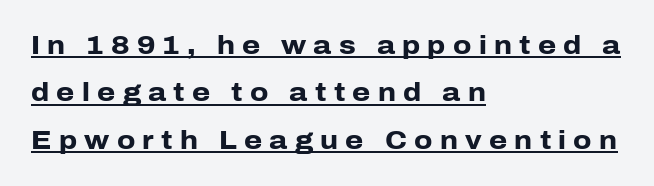
The image shows 26 px bold type, upright; set left-aligned, line spacing 1.82x, unusually wide letter spacing (+0.28 em), underlined.
